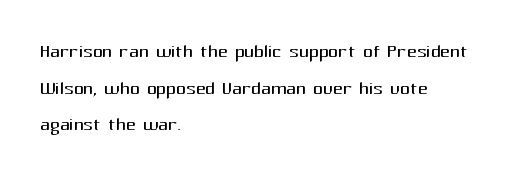
The image shows 24 px text type, upright; set left-aligned, normal line spacing (1.53x), normal letter spacing, not underlined.
